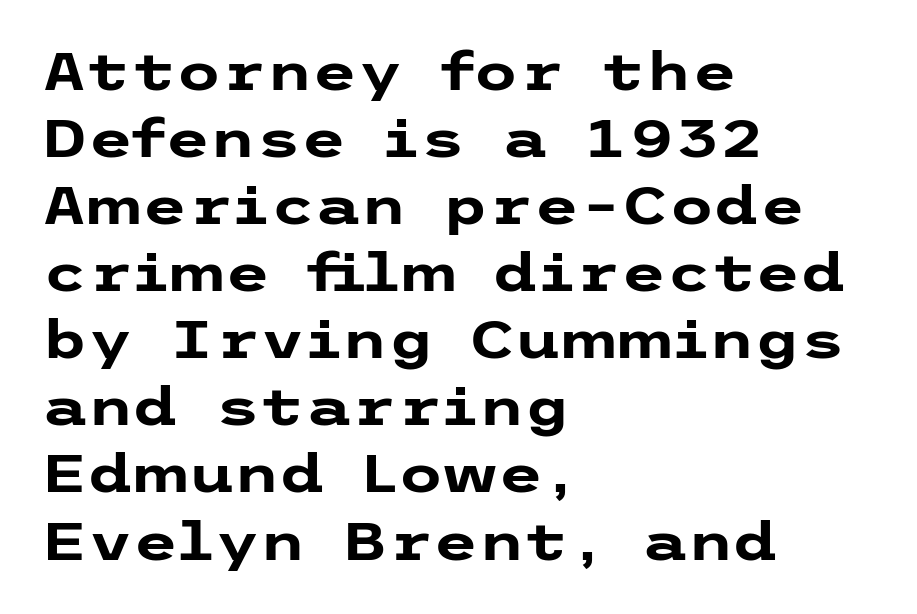
Q: Is the text bold? A: Yes.
Q: Is the text italic (slanted)? A: No, it is upright.
Q: Is the typeface a serif or a sans-serif typeface? A: Sans-serif.
Q: Is the text underlined? A: No.
Q: How is the paragraph aligned? A: Left-aligned.
Q: Is the spacing between letters normal or unusually wide? A: Normal.
Q: Is the spacing between lines tight, normal or loose? A: Normal.
Q: Width (condensed, normal, or wide)? A: Wide.
Q: Stroke contrast? A: Low.
Q: x-height? A: Medium.
